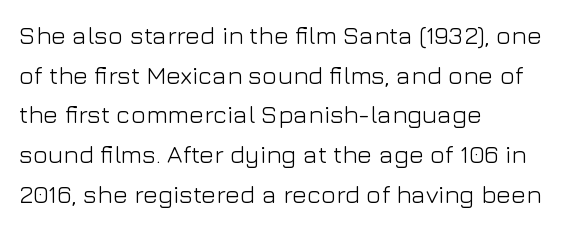
No italicization has been applied; the sample stays upright. Which margin do the lines hug? The left one — the right edge is uneven. Interline gaps are of average width in this sample. Descender tails drop into unmarked territory.
